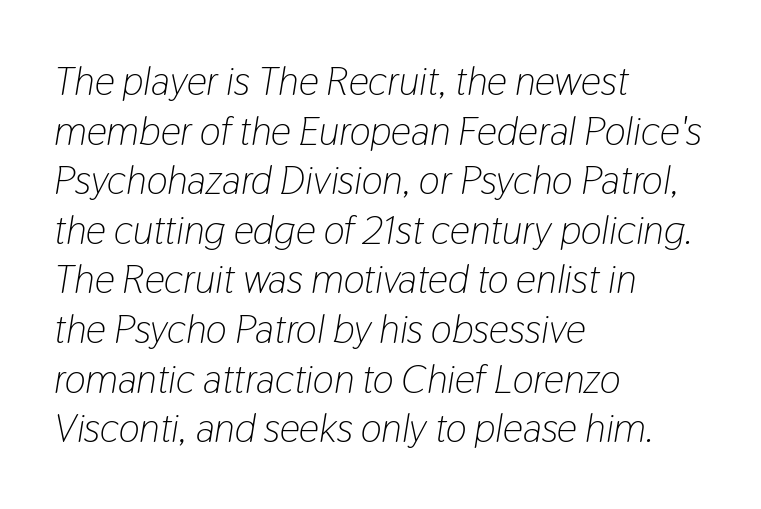
{"italic": "yes", "lean": "right", "slant_degrees": 9, "bold": "no", "weight": "light", "width": "condensed", "stroke_contrast": "low", "x_height": "medium", "monospaced": "no", "underline": "no", "align": "left", "line_spacing_ratio": 1.24, "letter_spacing": "normal", "letter_spacing_em": 0.0, "glyph_px": 40}
